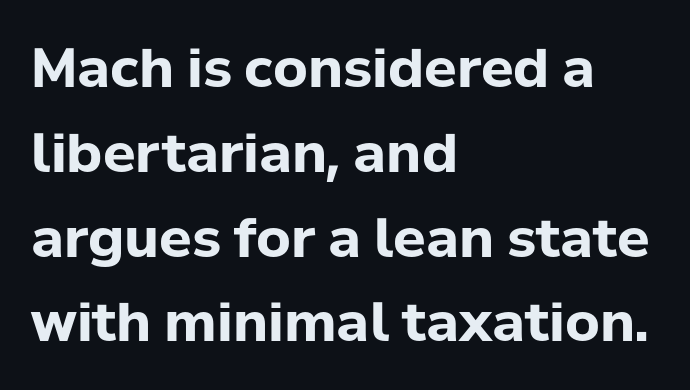
{"serif": "no", "italic": "no", "bold": "yes", "weight": "bold", "width": "normal", "stroke_contrast": "low", "x_height": "medium", "monospaced": "no", "underline": "no", "align": "left", "line_spacing": "normal", "line_spacing_ratio": 1.57, "letter_spacing": "normal", "letter_spacing_em": 0.0, "glyph_px": 54}
